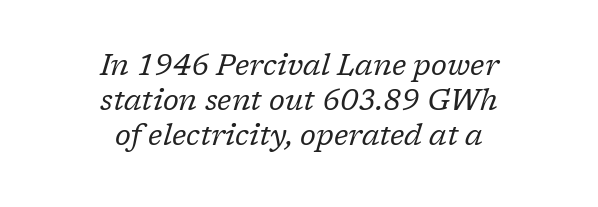
Q: Is the text bold? A: No.
Q: Is the text italic (slanted)? A: Yes, it leans right by about 17 degrees.
Q: Is the typeface a serif or a sans-serif typeface? A: Serif.
Q: Is the text underlined? A: No.
Q: How is the paragraph aligned? A: Centered.
Q: Is the spacing between letters normal or unusually wide? A: Normal.
Q: Width (condensed, normal, or wide)? A: Normal.
Q: Stroke contrast? A: Low.
Q: x-height? A: Medium.
Q: Monospaced? A: No.
